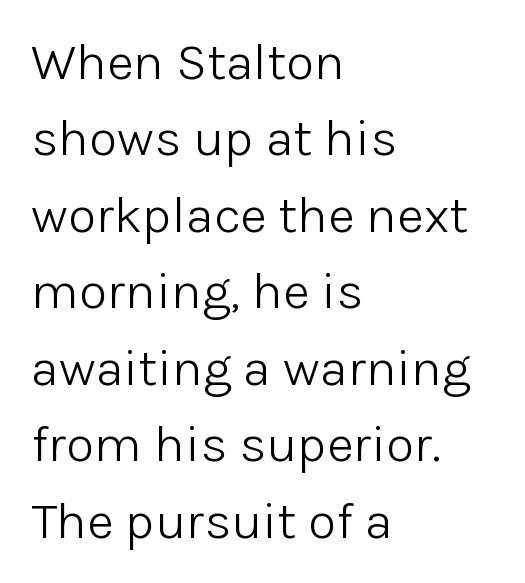
Q: Is the text bold? A: No.
Q: Is the text italic (slanted)? A: No, it is upright.
Q: Is the typeface a serif or a sans-serif typeface? A: Sans-serif.
Q: Is the text underlined? A: No.
Q: How is the paragraph aligned? A: Left-aligned.
Q: Is the spacing between letters normal or unusually wide? A: Normal.
Q: Is the spacing between lines tight, normal or loose? A: Normal.
Q: Width (condensed, normal, or wide)? A: Normal.
Q: Stroke contrast? A: Low.
Q: x-height? A: Medium.
Q: Monospaced? A: No.
